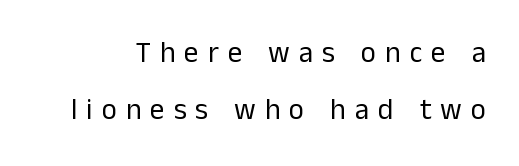
This is roman type, the default non-slanted kind. Looks like regular typesetting: each glyph gets only the width it needs. Here the glyphs are tracked loosely, breaking word shapes into spaced letters. Are there feet on the stems? There aren't — it's a sans. The string is rendered with underlining switched off.
